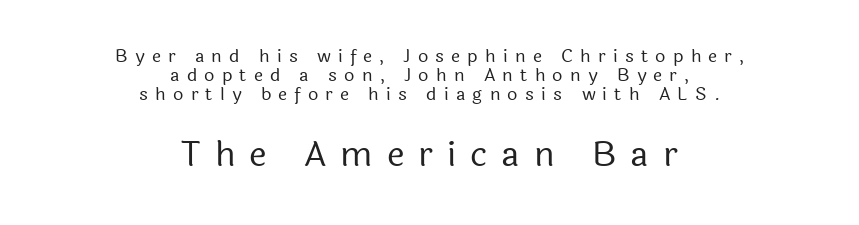
Notice how the passage keeps no hard edge, just a central spine. Look at the tracking — it's clearly loosened, letters drifting apart. Italic? Not at all — the glyphs are vertical. The zone under the glyphs is completely vacant. This rendering employs a face without finishing strokes, i.e., a sans-serif. One glance says dense: line gaps are narrower than usual.
